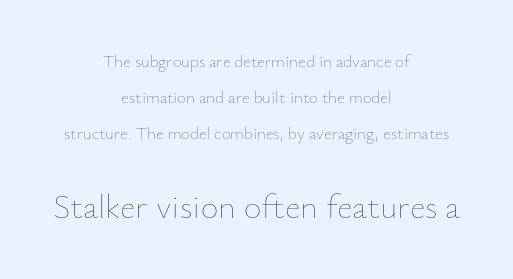
Is the block centered? Yes — each line is placed symmetrically about the middle. Inter-character spacing is left at the font's built-in metrics. No chunkiness to these letters — they're not bold. The lettering holds an erect, upright posture throughout. The passage shown stacks its lines with a broad gap. Spacing verdict: proportional, widths tailored to each character.
